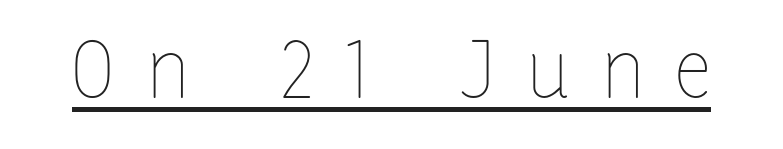
Q: Is the text bold? A: No.
Q: Is the text italic (slanted)? A: No, it is upright.
Q: Is the text underlined? A: Yes.
Q: Is the spacing between letters normal or unusually wide? A: Unusually wide.
Q: Width (condensed, normal, or wide)? A: Condensed.
Q: Stroke contrast? A: Low.
Q: x-height? A: Medium.
Q: Monospaced? A: No.
